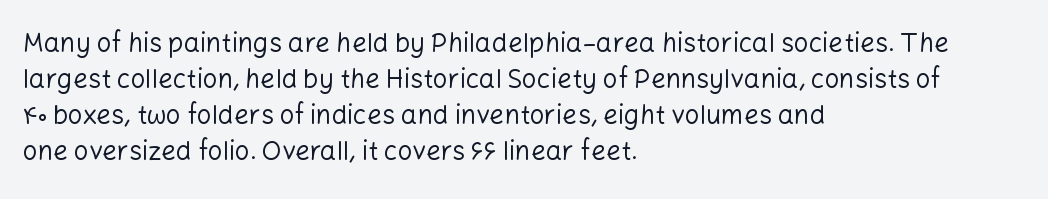
{"italic": "no", "bold": "no", "underline": "no", "align": "left", "line_spacing": "normal", "line_spacing_ratio": 1.39, "letter_spacing": "normal", "letter_spacing_em": 0.0, "glyph_px": 26}
